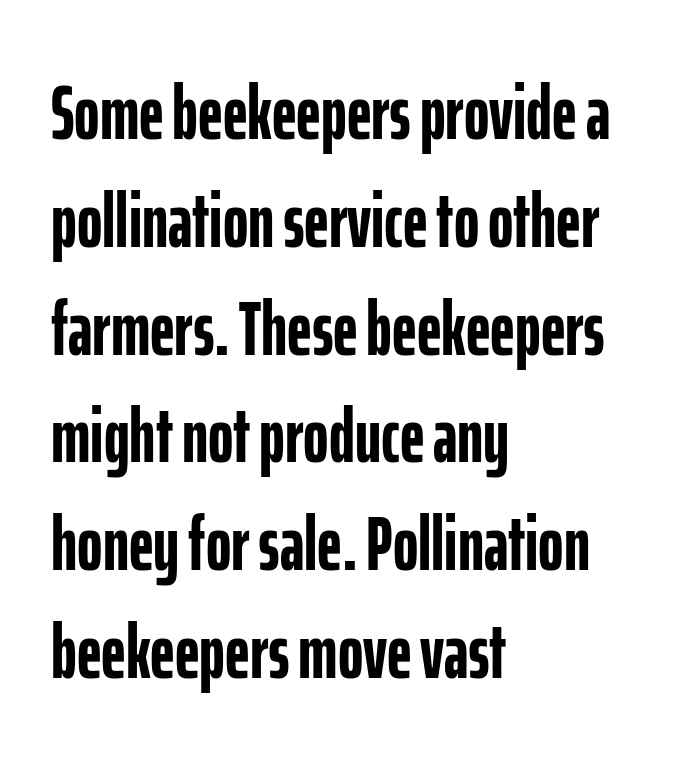
The image shows 77 px semibold, condensed sans-serif type, upright; set left-aligned, normal line spacing (1.4x), normal letter spacing, not underlined; low stroke contrast and a medium x-height.
